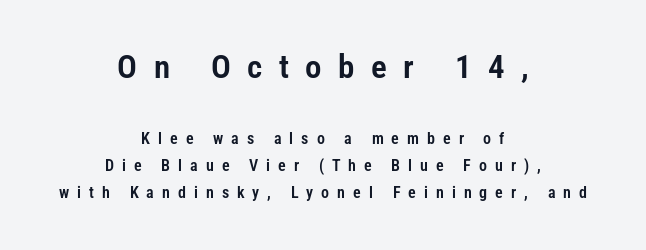
{"serif": "no", "italic": "no", "width": "condensed", "stroke_contrast": "low", "x_height": "medium", "monospaced": "no", "underline": "no", "align": "center", "line_spacing": "normal", "line_spacing_ratio": 1.69, "letter_spacing": "wide", "letter_spacing_em": 0.5, "larger_block": "first", "size_ratio": 2.06, "glyph_px": 33}
